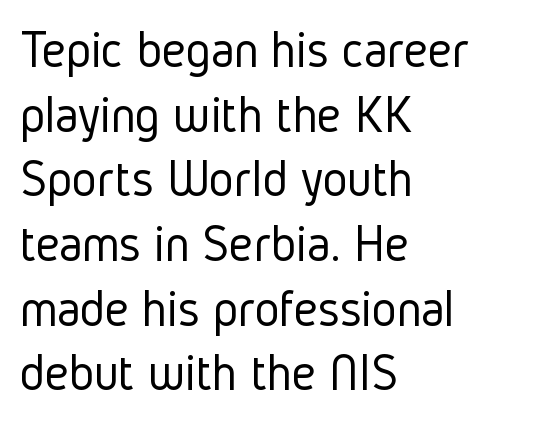
{"serif": "no", "italic": "no", "bold": "no", "weight": "light", "width": "condensed", "stroke_contrast": "low", "x_height": "medium", "monospaced": "no", "underline": "no", "align": "left", "line_spacing_ratio": 1.22, "letter_spacing": "normal", "letter_spacing_em": 0.0, "glyph_px": 53}
